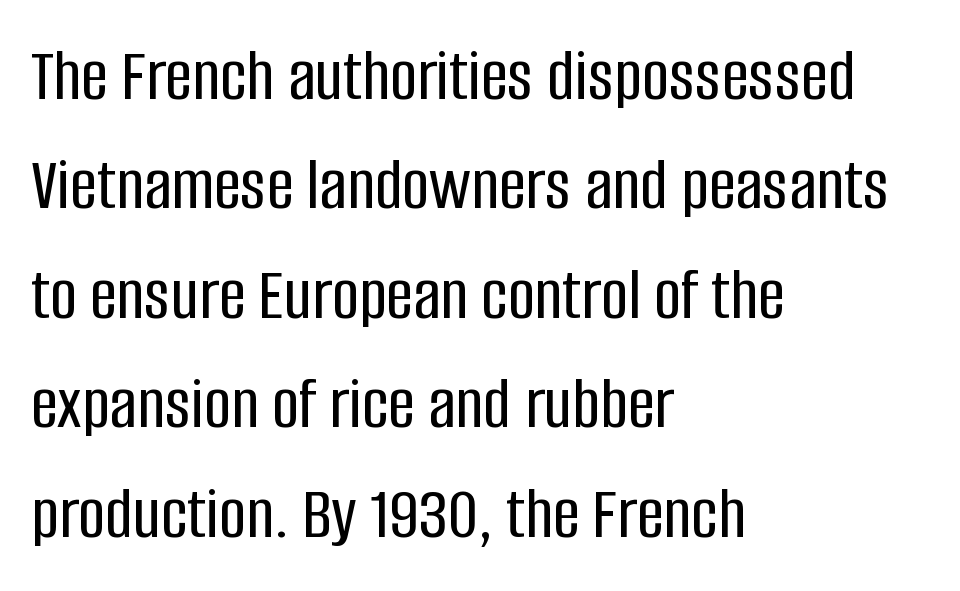
The image shows 75 px condensed sans-serif type, upright; set left-aligned, normal line spacing (1.46x), normal letter spacing, not underlined; low stroke contrast and a large x-height.
